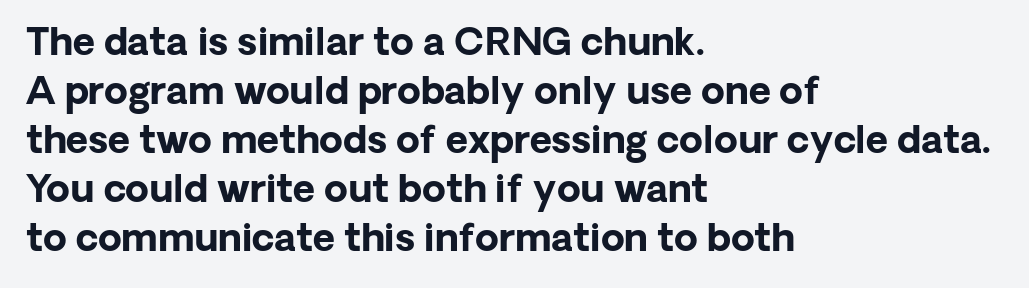
The letters stand upright; this is a roman face. These lines stack with their left ends in a neat column. Reading down the column, the eye jumps a familiar distance to each next line. A typesetter would call this proportional, since set widths differ per character.
